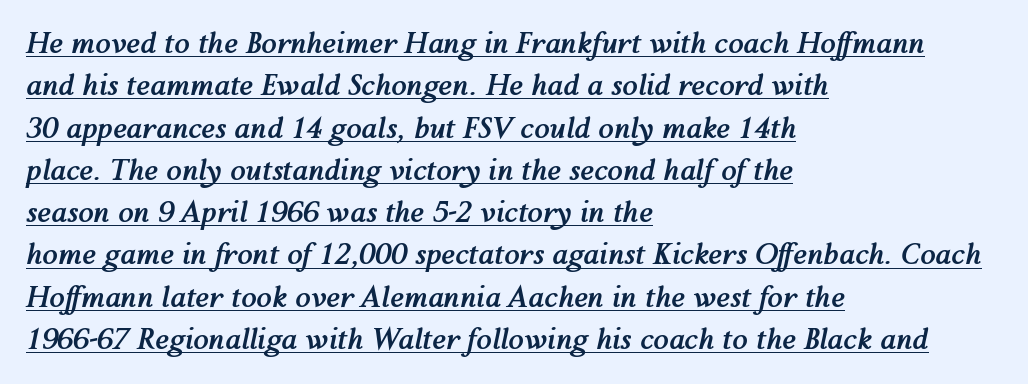
Q: Is the text bold? A: Yes.
Q: Is the text italic (slanted)? A: Yes, it leans right by about 12 degrees.
Q: Is the text underlined? A: Yes.
Q: How is the paragraph aligned? A: Left-aligned.
Q: Is the spacing between letters normal or unusually wide? A: Normal.
Q: Is the spacing between lines tight, normal or loose? A: Normal.
Q: Width (condensed, normal, or wide)? A: Normal.
Q: Stroke contrast? A: Medium.
Q: x-height? A: Medium.
Q: Monospaced? A: No.
